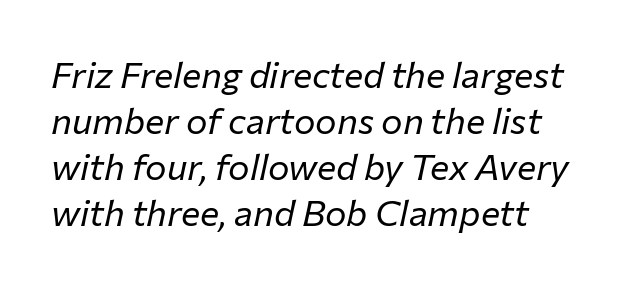
The image shows 36 px regular-weight type, italic (leaning right); set normal line spacing (1.28x), normal letter spacing, not underlined; low stroke contrast and a medium x-height.
